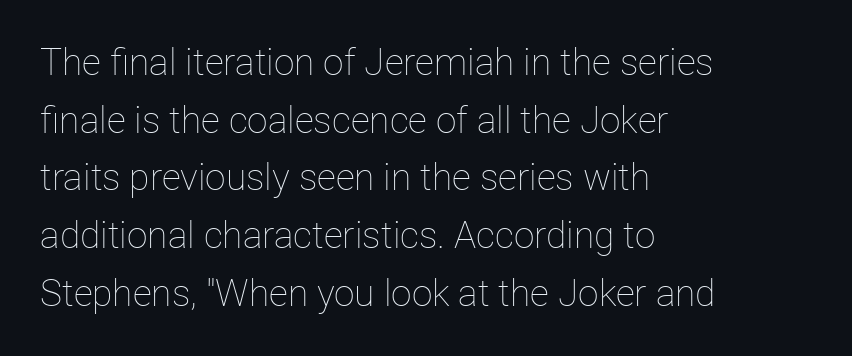
{"italic": "no", "bold": "no", "weight": "thin", "width": "normal", "stroke_contrast": "low", "x_height": "medium", "monospaced": "no", "underline": "no", "align": "left", "line_spacing": "normal", "line_spacing_ratio": 1.56, "letter_spacing": "normal", "letter_spacing_em": 0.0, "glyph_px": 37}
